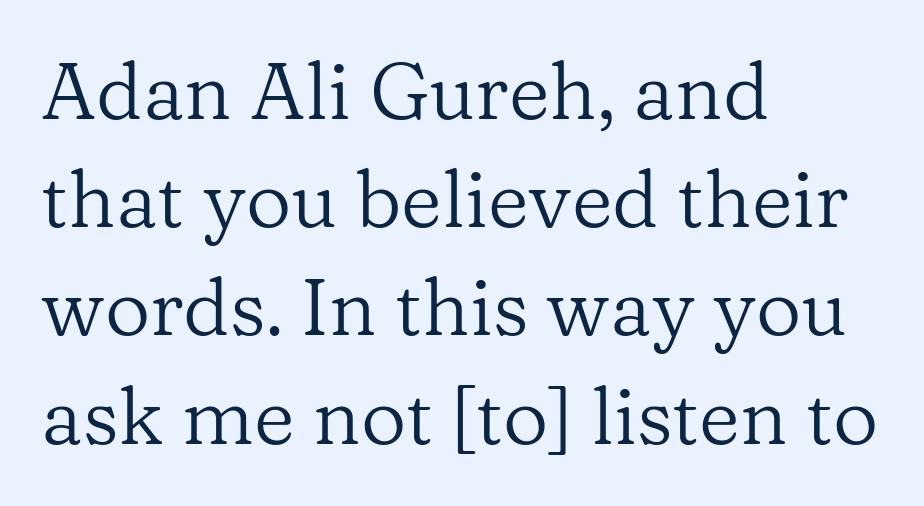
{"serif": "yes", "italic": "no", "bold": "no", "weight": "regular", "width": "normal", "stroke_contrast": "low", "x_height": "medium", "monospaced": "no", "underline": "no", "align": "left", "line_spacing": "normal", "line_spacing_ratio": 1.37, "letter_spacing": "normal", "letter_spacing_em": 0.0, "glyph_px": 79}
